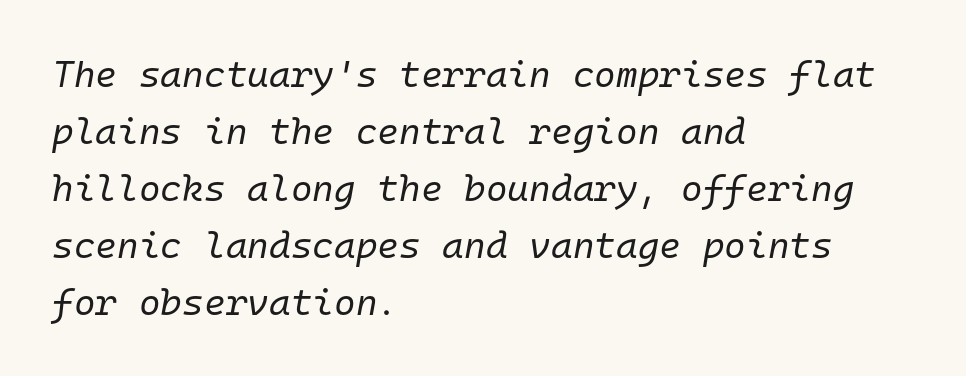
Q: Is the text bold? A: No.
Q: Is the text italic (slanted)? A: Yes, it leans right by about 10 degrees.
Q: Is the text underlined? A: No.
Q: How is the paragraph aligned? A: Left-aligned.
Q: Is the spacing between letters normal or unusually wide? A: Normal.
Q: Is the spacing between lines tight, normal or loose? A: Normal.
Q: Width (condensed, normal, or wide)? A: Normal.
Q: Stroke contrast? A: Low.
Q: x-height? A: Medium.
Q: Monospaced? A: Yes.
